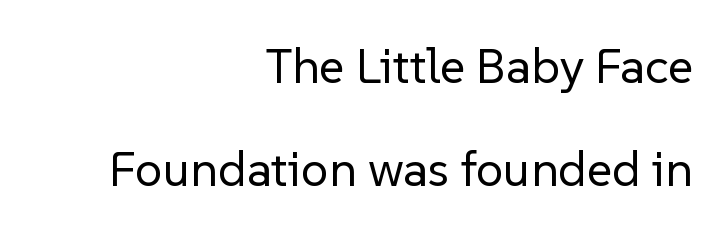
Ascenders rise straight up at ninety degrees. In terms of letterform style, serifs are entirely absent. The lines are quadded right. The lines are spread far apart with generous leading. Spacing verdict: proportional, widths tailored to each character. Counters stay open thanks to moderate or lighter strokes.
